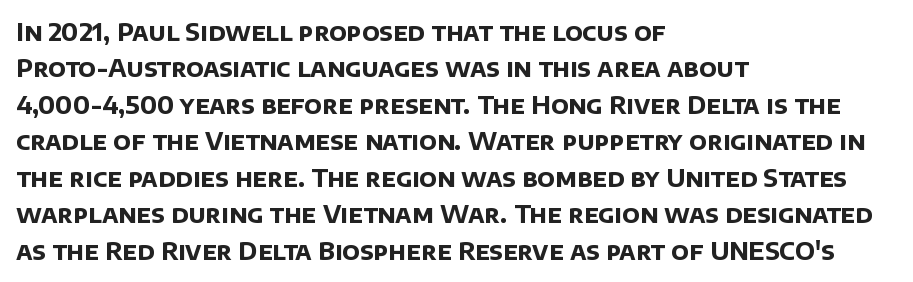
Q: Is the text bold? A: Yes.
Q: Is the text underlined? A: No.
Q: How is the paragraph aligned? A: Left-aligned.
Q: Is the spacing between letters normal or unusually wide? A: Normal.
Q: Is the spacing between lines tight, normal or loose? A: Normal.
